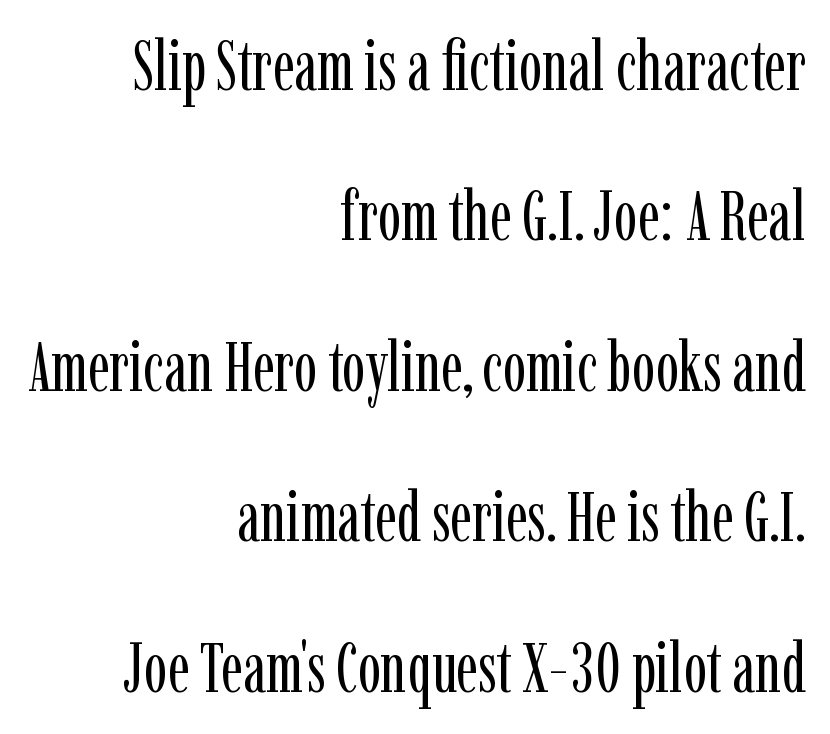
Q: Is the text bold? A: No.
Q: Is the text italic (slanted)? A: No, it is upright.
Q: Is the typeface a serif or a sans-serif typeface? A: Serif.
Q: Is the text underlined? A: No.
Q: How is the paragraph aligned? A: Right-aligned.
Q: Is the spacing between letters normal or unusually wide? A: Normal.
Q: Is the spacing between lines tight, normal or loose? A: Loose.
Q: Width (condensed, normal, or wide)? A: Condensed.
Q: Stroke contrast? A: Low.
Q: x-height? A: Medium.
Q: Monospaced? A: No.
